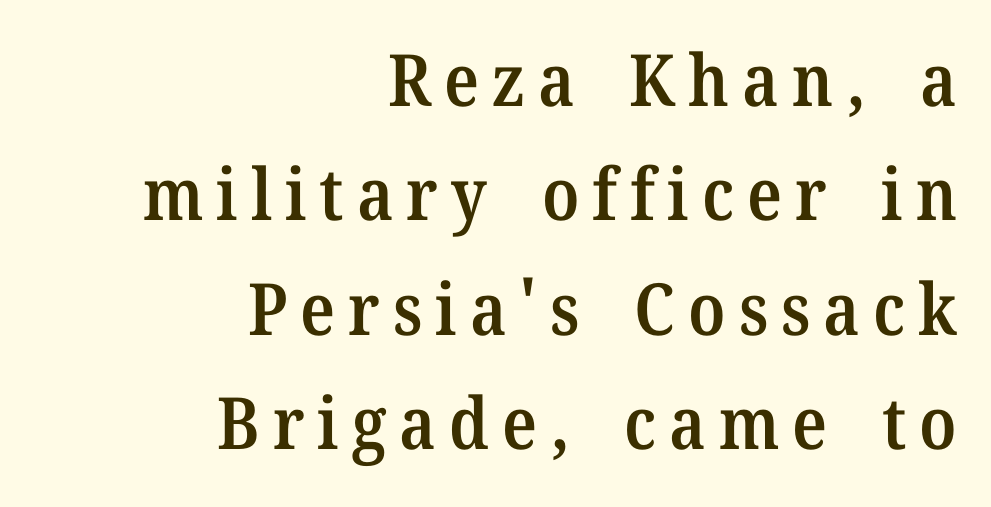
{"serif": "yes", "italic": "no", "bold": "semi", "weight": "semibold", "width": "normal", "stroke_contrast": "medium", "x_height": "medium", "monospaced": "no", "underline": "no", "align": "right", "line_spacing": "normal", "line_spacing_ratio": 1.59, "glyph_px": 72}
